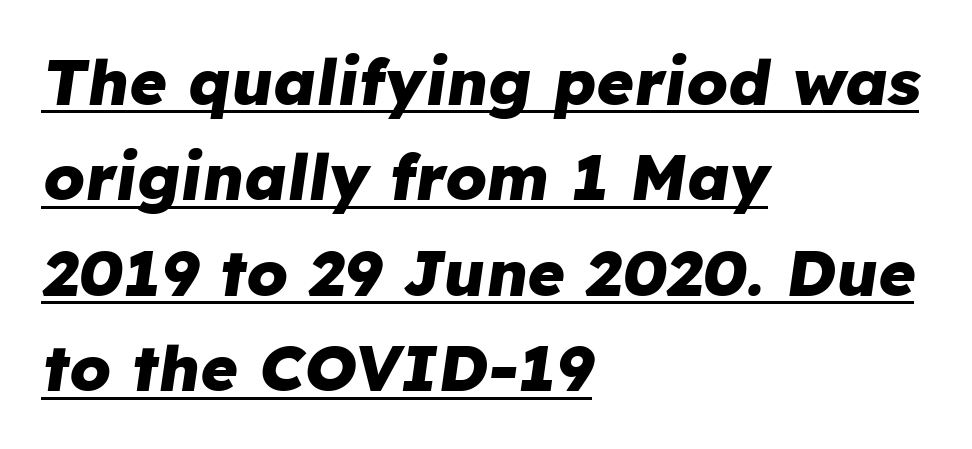
These lines are rendered in a variable-pitch font. Bold? Absolutely — the strokes are thick and heavy. You could call the tracking neutral — neither tight nor loose. This is oblique type, the kind used for emphasis or titles. Vertical spacing — default.
